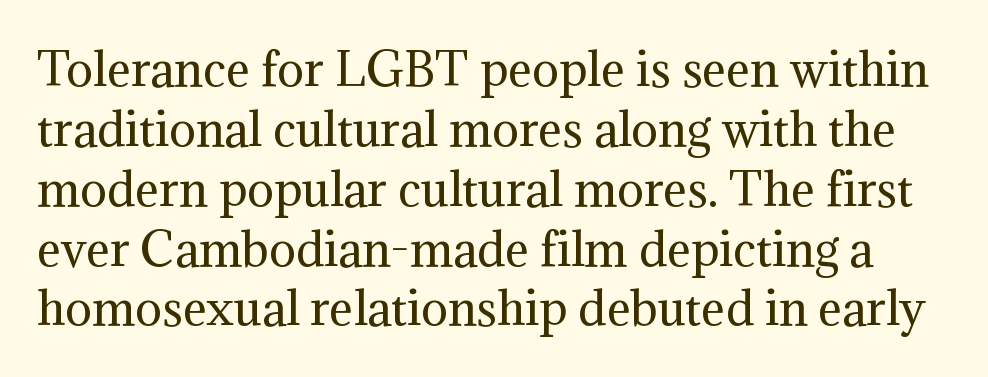
Q: Is the text bold? A: No.
Q: Is the text italic (slanted)? A: No, it is upright.
Q: Is the typeface a serif or a sans-serif typeface? A: Serif.
Q: Is the text underlined? A: No.
Q: Is the spacing between letters normal or unusually wide? A: Normal.
Q: Is the spacing between lines tight, normal or loose? A: Normal.
Q: Width (condensed, normal, or wide)? A: Normal.
Q: Stroke contrast? A: Medium.
Q: x-height? A: Medium.
Q: Monospaced? A: No.
